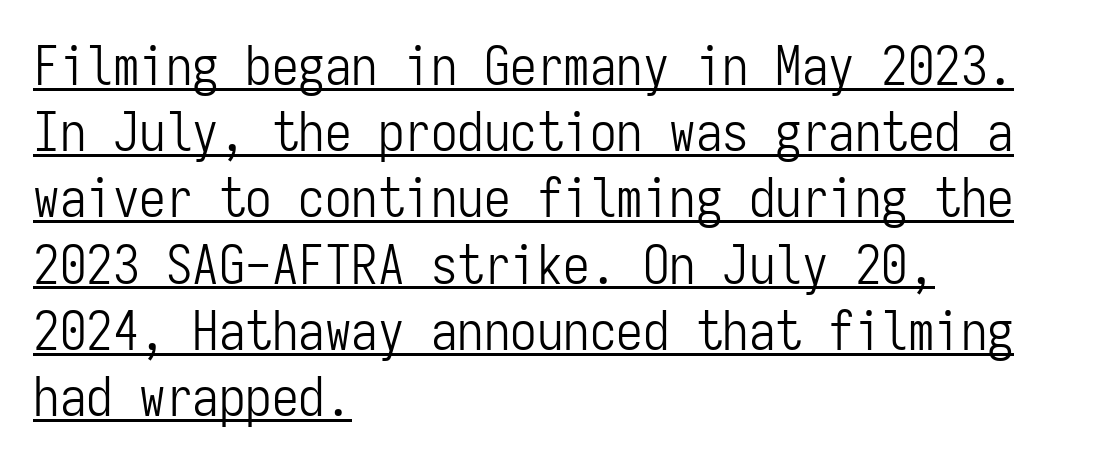
Q: Is the text bold? A: No.
Q: Is the text italic (slanted)? A: No, it is upright.
Q: Is the typeface a serif or a sans-serif typeface? A: Sans-serif.
Q: Is the text underlined? A: Yes.
Q: How is the paragraph aligned? A: Left-aligned.
Q: Is the spacing between letters normal or unusually wide? A: Normal.
Q: Is the spacing between lines tight, normal or loose? A: Normal.
Q: Width (condensed, normal, or wide)? A: Condensed.
Q: Stroke contrast? A: Low.
Q: x-height? A: Medium.
Q: Monospaced? A: Yes.
